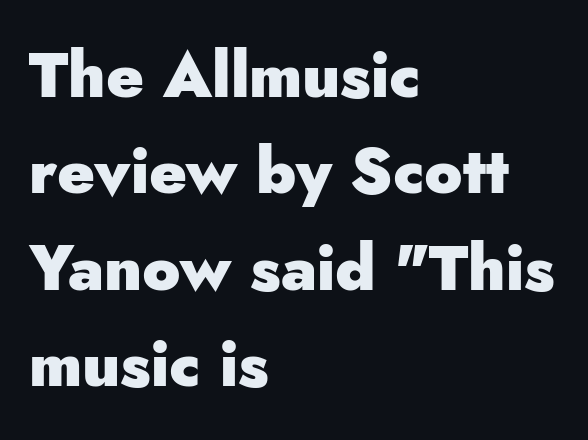
Q: Is the text bold? A: Yes.
Q: Is the text italic (slanted)? A: No, it is upright.
Q: Is the typeface a serif or a sans-serif typeface? A: Sans-serif.
Q: Is the text underlined? A: No.
Q: How is the paragraph aligned? A: Left-aligned.
Q: Is the spacing between letters normal or unusually wide? A: Normal.
Q: Is the spacing between lines tight, normal or loose? A: Normal.
Q: Width (condensed, normal, or wide)? A: Normal.
Q: Stroke contrast? A: Low.
Q: x-height? A: Small.
Q: Monospaced? A: No.
